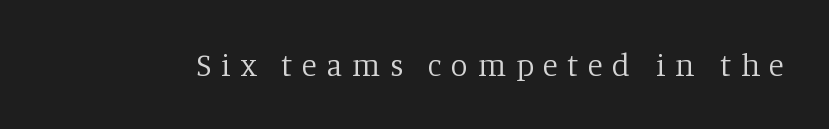
The image shows 31 px regular-weight serif type, upright; set unusually wide letter spacing (+0.31 em), not underlined; low stroke contrast and a large x-height.
